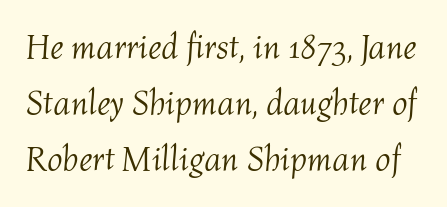
{"italic": "yes", "lean": "right", "slant_degrees": 4, "bold": "no", "weight": "light", "width": "normal", "stroke_contrast": "medium", "x_height": "medium", "monospaced": "no", "underline": "no", "line_spacing": "normal", "line_spacing_ratio": 1.65, "letter_spacing": "normal", "letter_spacing_em": 0.0, "glyph_px": 34}
